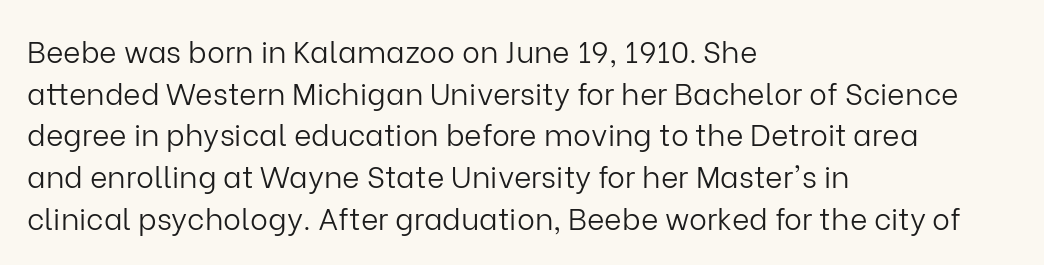
The image shows 30 px light sans-serif type, upright; set left-aligned, normal line spacing (1.39x), normal letter spacing, not underlined; low stroke contrast and a medium x-height.
